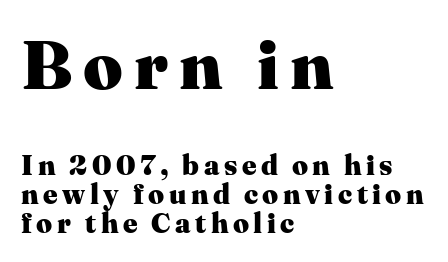
Q: Is the text bold? A: Yes.
Q: Is the text italic (slanted)? A: No, it is upright.
Q: Is the typeface a serif or a sans-serif typeface? A: Serif.
Q: Is the text underlined? A: No.
Q: How is the paragraph aligned? A: Left-aligned.
Q: Is the spacing between lines tight, normal or loose? A: Tight.
Q: Which block of text is set in a larger size, the first (top) or the second (bottom)? A: The first (top) one.
Q: Width (condensed, normal, or wide)? A: Normal.
Q: Stroke contrast? A: Medium.
Q: x-height? A: Medium.
Q: Monospaced? A: No.
